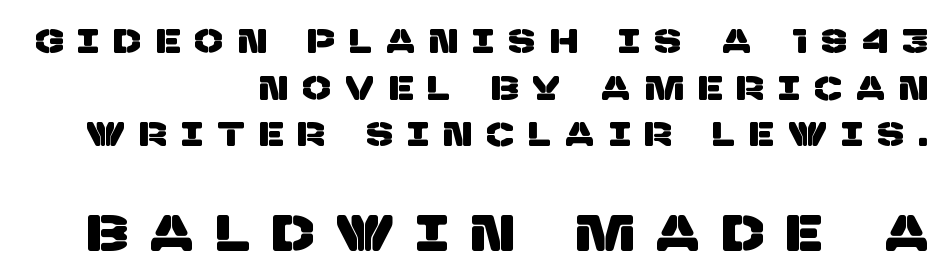
{"serif": "no", "width": "normal", "stroke_contrast": "low", "x_height": "large", "monospaced": "no", "underline": "no", "align": "right", "line_spacing": "normal", "line_spacing_ratio": 1.41, "letter_spacing": "wide", "letter_spacing_em": 0.47, "larger_block": "second", "size_ratio": 1.52, "glyph_px": 50}
